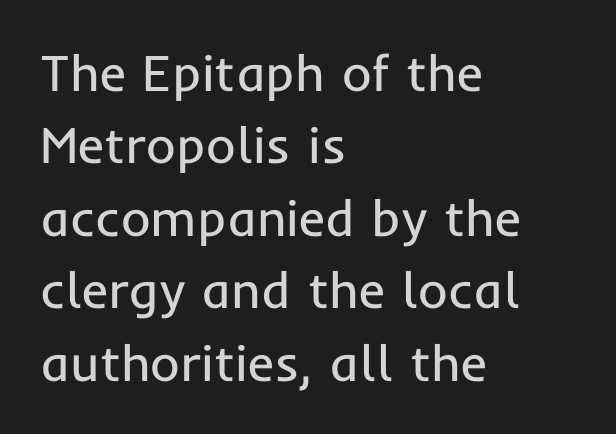
Regarding leading, the lines here are spaced in the standard way. Compared with a typical body face, this is equally light or lighter still. It's the straight-up-and-down kind of type. Looks like regular typesetting: each glyph gets only the width it needs. Short and long lines alike share a common starting point at left.
